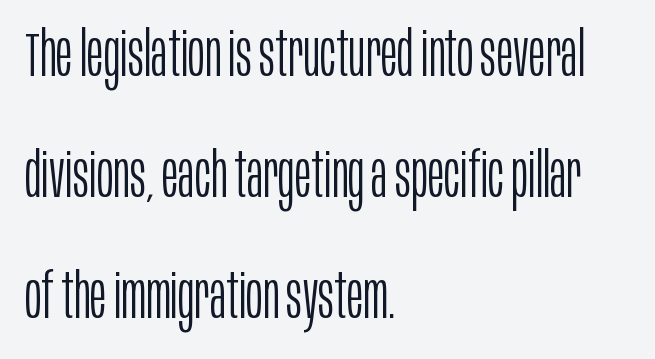
The image shows 63 px light, condensed sans-serif type, upright; set left-aligned, loose line spacing (1.92x), normal letter spacing, not underlined; low stroke contrast and a large x-height.
